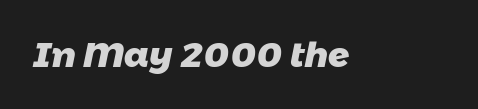
{"serif": "no", "bold": "yes", "weight": "heavy", "width": "normal", "stroke_contrast": "low", "x_height": "medium", "monospaced": "no", "underline": "no", "letter_spacing": "normal", "letter_spacing_em": 0.0, "glyph_px": 35}
